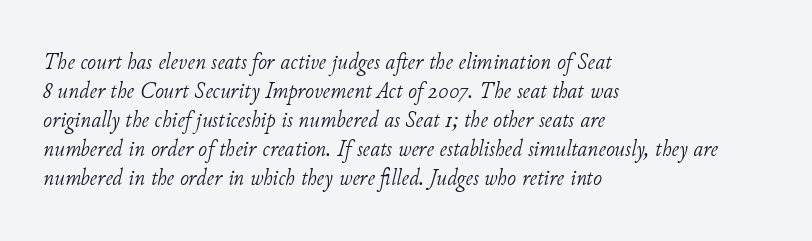
Q: Is the text bold? A: No.
Q: Is the text italic (slanted)? A: Yes, it leans right by about 11 degrees.
Q: Is the text underlined? A: No.
Q: How is the paragraph aligned? A: Left-aligned.
Q: Is the spacing between letters normal or unusually wide? A: Normal.
